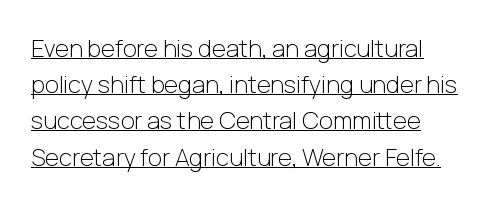
The image shows 24 px text type, upright; set left-aligned, normal line spacing (1.51x), normal letter spacing, underlined.
